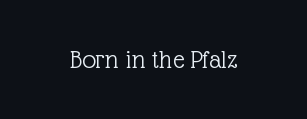
Q: Is the text bold? A: No.
Q: Is the text italic (slanted)? A: No, it is upright.
Q: Is the text underlined? A: No.
Q: Is the spacing between letters normal or unusually wide? A: Normal.
